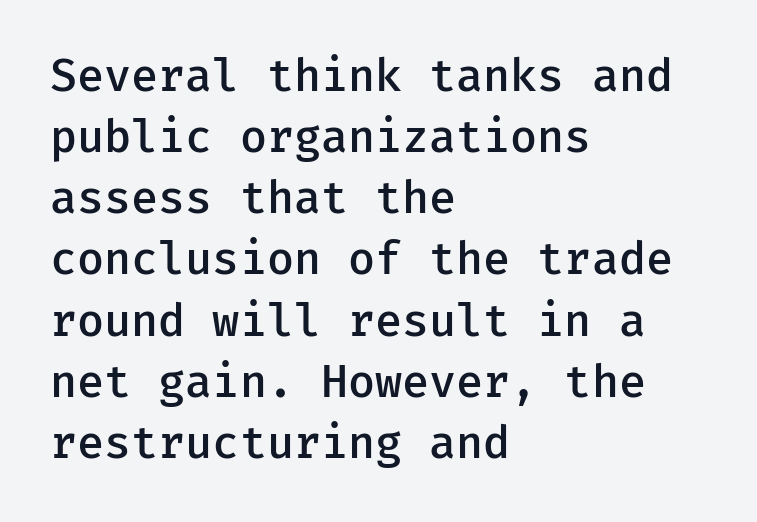
The image shows 44 px semibold sans-serif type, upright; set left-aligned, normal line spacing (1.39x), normal letter spacing, not underlined; low stroke contrast and a medium x-height.
